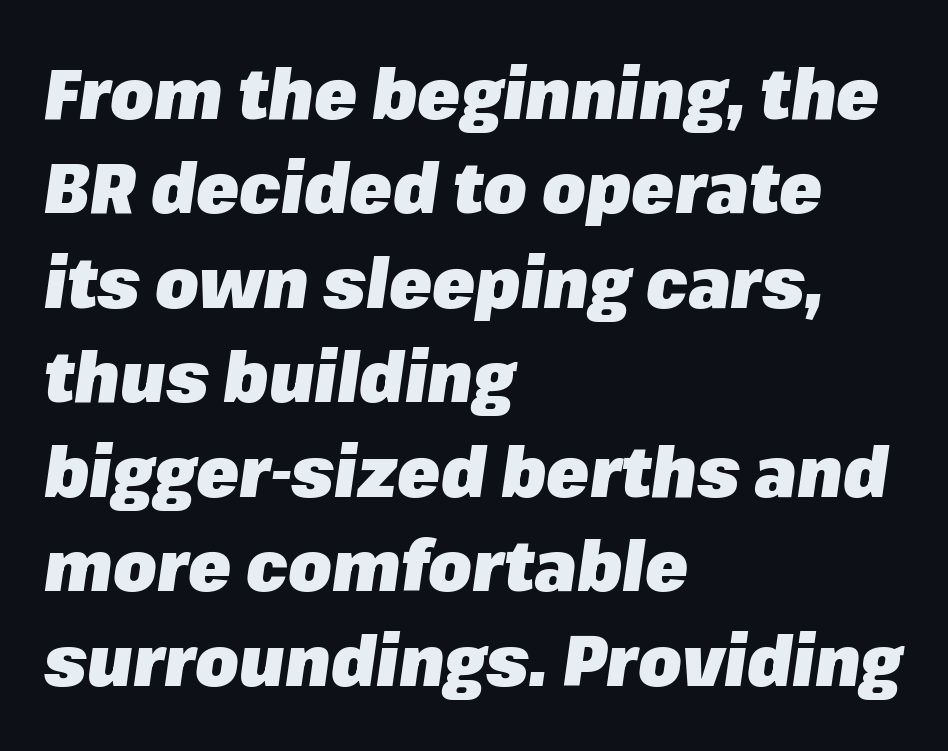
Q: Is the text bold? A: Yes.
Q: Is the text italic (slanted)? A: Yes, it leans right by about 8 degrees.
Q: Is the text underlined? A: No.
Q: How is the paragraph aligned? A: Left-aligned.
Q: Is the spacing between letters normal or unusually wide? A: Normal.
Q: Is the spacing between lines tight, normal or loose? A: Normal.
Q: Width (condensed, normal, or wide)? A: Normal.
Q: Stroke contrast? A: Low.
Q: x-height? A: Medium.
Q: Monospaced? A: No.
